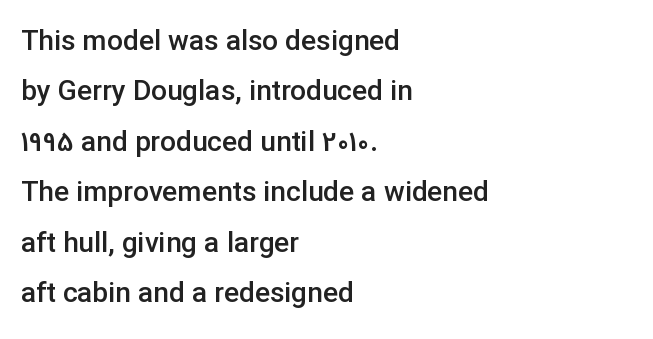
Q: Is the text bold? A: Semi-bold.
Q: Is the text italic (slanted)? A: No, it is upright.
Q: Is the typeface a serif or a sans-serif typeface? A: Sans-serif.
Q: Is the text underlined? A: No.
Q: How is the paragraph aligned? A: Left-aligned.
Q: Is the spacing between letters normal or unusually wide? A: Normal.
Q: Width (condensed, normal, or wide)? A: Normal.
Q: Stroke contrast? A: Low.
Q: x-height? A: Medium.
Q: Monospaced? A: No.
